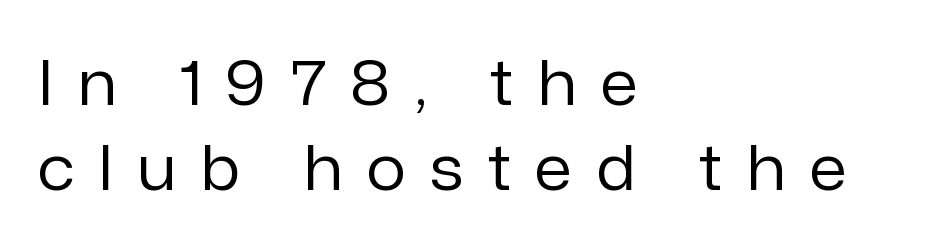
Observe the absence of serifs on each vertical stroke in this sample. Posture: upright roman. Think standard paragraph weight, or any step lighter than that. Is there much room between lines? A standard amount, neither cramped nor airy.
